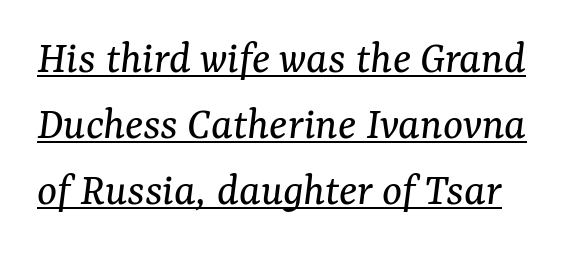
This block has exactly the height ordinary leading produces. These lines were composed using italics. In designer terms, the underline attribute is active on this setting. Note the varied advance widths — an 'i' is clearly narrower than an 'm'. Each word holds together tightly as a unit, with standard inter-letter gaps. Summary of weight: not heavy and not bold.
